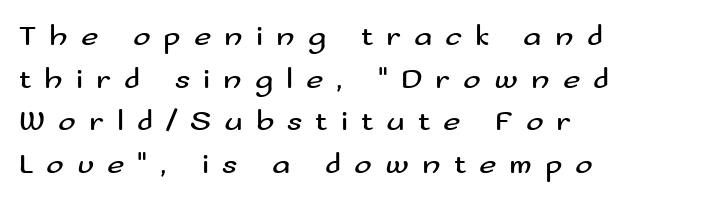
Q: Is the text bold? A: No.
Q: Is the text italic (slanted)? A: No, it is upright.
Q: Is the typeface a serif or a sans-serif typeface? A: Sans-serif.
Q: Is the text underlined? A: No.
Q: How is the paragraph aligned? A: Left-aligned.
Q: Is the spacing between letters normal or unusually wide? A: Unusually wide.
Q: Is the spacing between lines tight, normal or loose? A: Normal.
Q: Width (condensed, normal, or wide)? A: Wide.
Q: Stroke contrast? A: Medium.
Q: x-height? A: Small.
Q: Monospaced? A: No.
